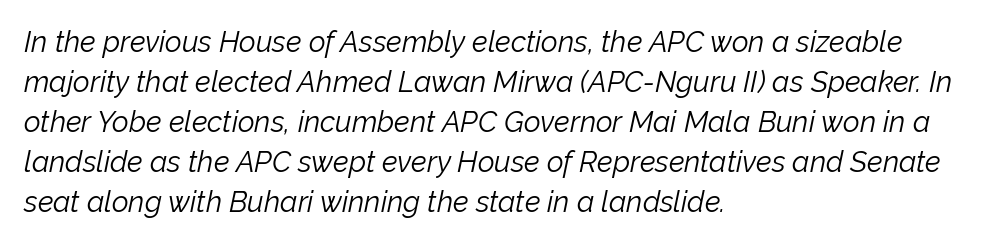
{"italic": "yes", "lean": "right", "slant_degrees": 12, "bold": "no", "weight": "light", "width": "normal", "stroke_contrast": "low", "x_height": "medium", "monospaced": "no", "underline": "no", "align": "left", "line_spacing": "normal", "line_spacing_ratio": 1.38, "letter_spacing": "normal", "letter_spacing_em": 0.0, "glyph_px": 29}
